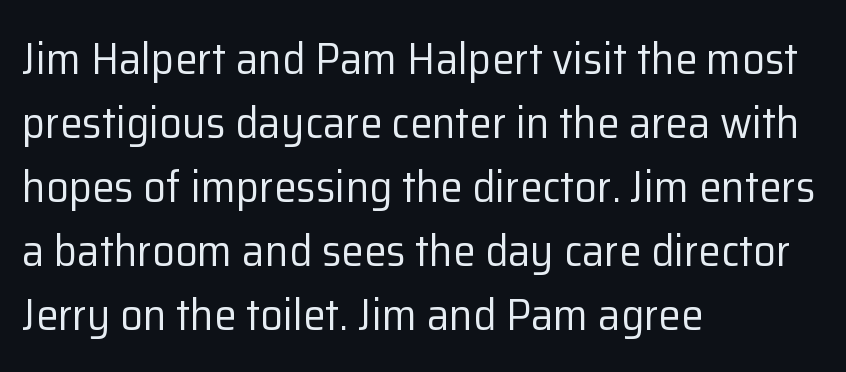
{"serif": "no", "italic": "no", "bold": "no", "weight": "regular", "width": "normal", "stroke_contrast": "low", "x_height": "medium", "monospaced": "no", "underline": "no", "align": "left", "line_spacing": "normal", "line_spacing_ratio": 1.42, "letter_spacing": "normal", "letter_spacing_em": 0.0, "glyph_px": 45}
